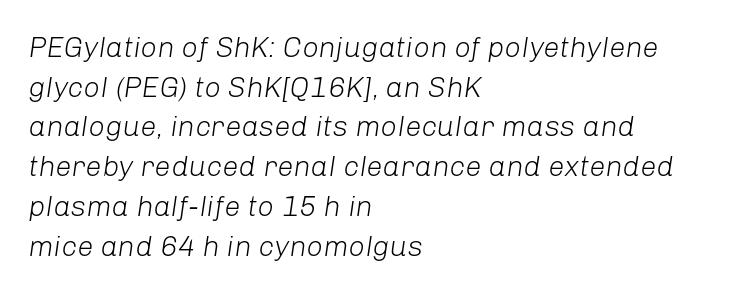
Q: Is the text bold? A: No.
Q: Is the text italic (slanted)? A: Yes, it leans right by about 8 degrees.
Q: Is the text underlined? A: No.
Q: How is the paragraph aligned? A: Left-aligned.
Q: Is the spacing between letters normal or unusually wide? A: Normal.
Q: Is the spacing between lines tight, normal or loose? A: Normal.
Q: Width (condensed, normal, or wide)? A: Normal.
Q: Stroke contrast? A: Low.
Q: x-height? A: Medium.
Q: Monospaced? A: No.
